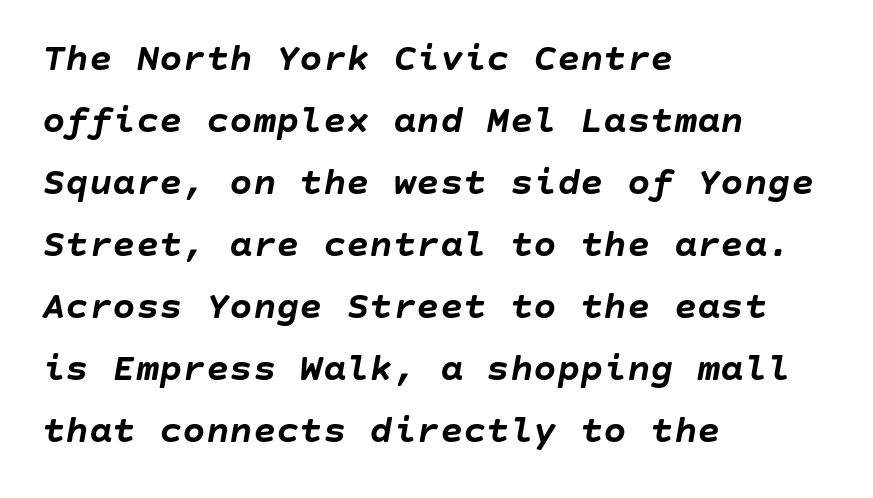
{"italic": "yes", "lean": "right", "slant_degrees": 10, "bold": "yes", "weight": "semibold", "width": "normal", "stroke_contrast": "low", "x_height": "large", "underline": "no", "align": "left", "line_spacing": "normal", "line_spacing_ratio": 1.59, "letter_spacing": "normal", "letter_spacing_em": 0.0, "glyph_px": 39}
